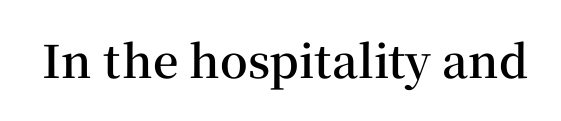
{"serif": "yes", "italic": "no", "bold": "semi", "weight": "semibold", "width": "normal", "stroke_contrast": "medium", "x_height": "medium", "monospaced": "no", "underline": "no", "letter_spacing": "normal", "letter_spacing_em": 0.0, "glyph_px": 45}
